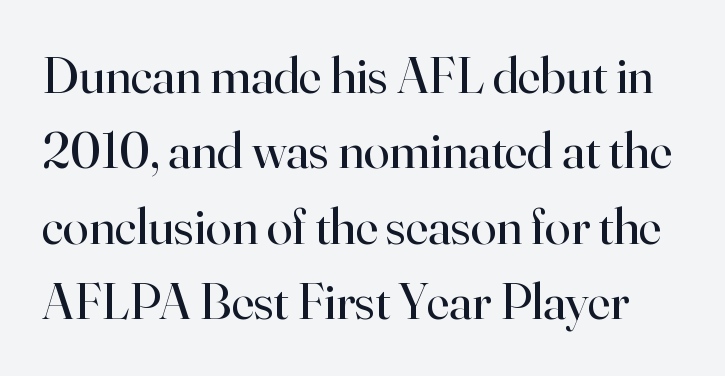
Q: Is the text bold? A: No.
Q: Is the text italic (slanted)? A: No, it is upright.
Q: Is the typeface a serif or a sans-serif typeface? A: Serif.
Q: Is the text underlined? A: No.
Q: Is the spacing between letters normal or unusually wide? A: Normal.
Q: Is the spacing between lines tight, normal or loose? A: Normal.
Q: Width (condensed, normal, or wide)? A: Normal.
Q: Stroke contrast? A: High.
Q: x-height? A: Small.
Q: Monospaced? A: No.
